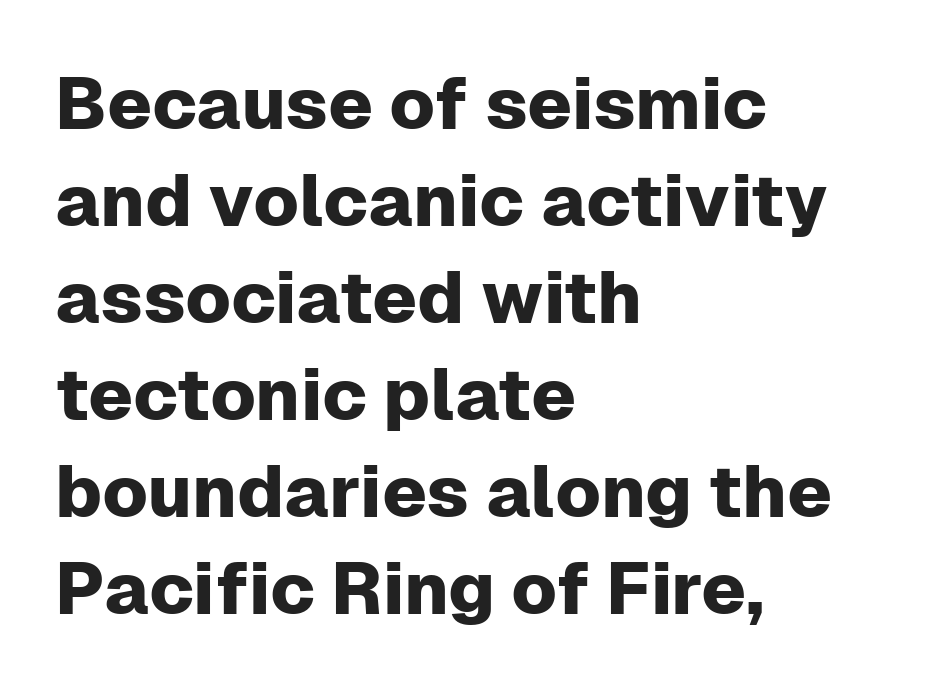
{"serif": "no", "italic": "no", "width": "normal", "stroke_contrast": "low", "x_height": "medium", "monospaced": "no", "underline": "no", "align": "left", "line_spacing": "normal", "line_spacing_ratio": 1.33, "letter_spacing": "normal", "letter_spacing_em": 0.0, "glyph_px": 73}
